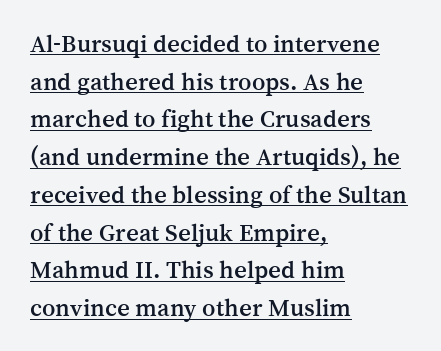
Interline gaps are of average width in this sample. The letterforms sit shoulder to shoulder at normal distance. Does a line run under the words? Yes, clearly. No italicization has been applied; the sample stays upright. Does the copy run flush right? No — it runs flush left.
